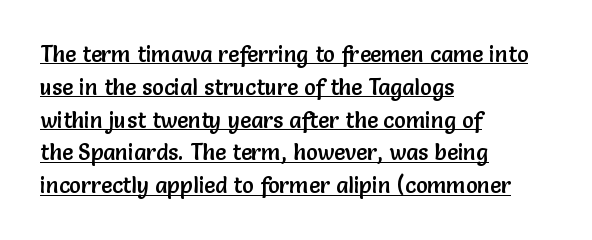
Each word holds together tightly as a unit, with standard inter-letter gaps. Somebody hit Ctrl+U on this one — the words are underlined. Is there any slant? The stems are plumb. Reading down the column, the eye jumps a familiar distance to each next line. Leftover space on each line is placed entirely after the last word.
